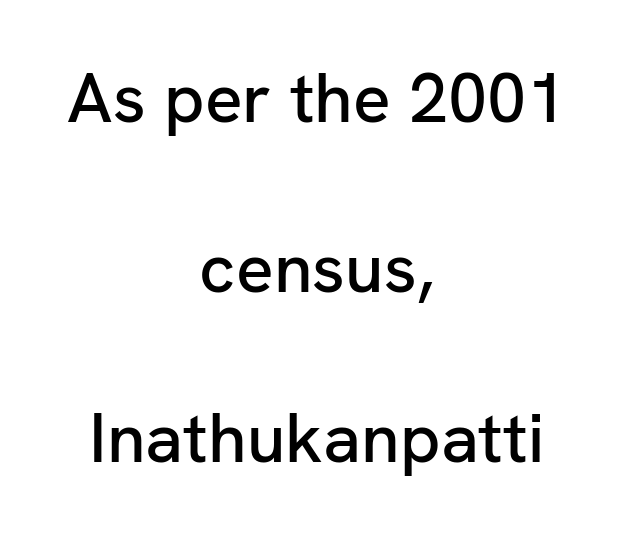
Q: Is the text italic (slanted)? A: No, it is upright.
Q: Is the typeface a serif or a sans-serif typeface? A: Sans-serif.
Q: Is the text underlined? A: No.
Q: How is the paragraph aligned? A: Centered.
Q: Is the spacing between letters normal or unusually wide? A: Normal.
Q: Is the spacing between lines tight, normal or loose? A: Loose.
Q: Width (condensed, normal, or wide)? A: Normal.
Q: Stroke contrast? A: Low.
Q: x-height? A: Medium.
Q: Monospaced? A: No.
